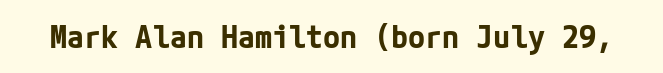
Q: Is the text bold? A: Yes.
Q: Is the text italic (slanted)? A: No, it is upright.
Q: Is the typeface a serif or a sans-serif typeface? A: Sans-serif.
Q: Is the text underlined? A: No.
Q: Is the spacing between letters normal or unusually wide? A: Normal.
Q: Width (condensed, normal, or wide)? A: Normal.
Q: Stroke contrast? A: Low.
Q: x-height? A: Medium.
